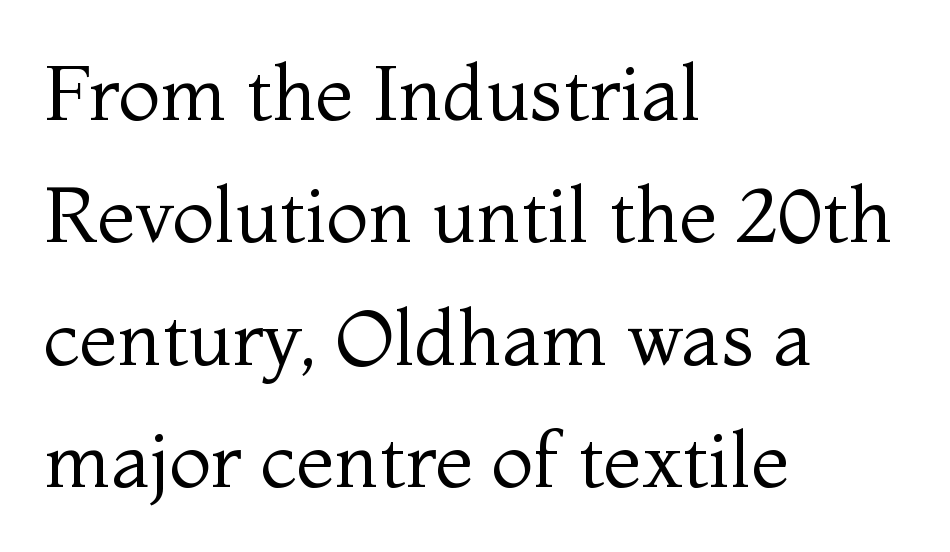
The image shows 77 px regular-weight serif type, upright; set left-aligned, normal line spacing (1.59x), normal letter spacing, not underlined; medium stroke contrast and a medium x-height.
